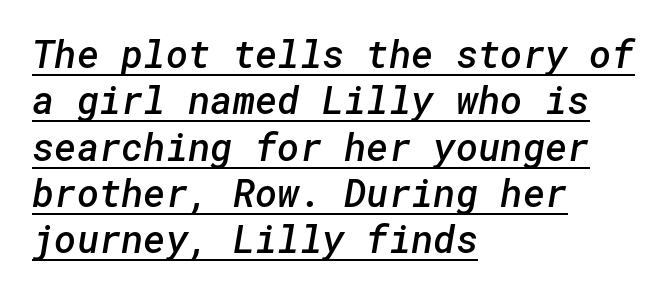
{"serif": "no", "bold": "semi", "weight": "semibold", "width": "normal", "stroke_contrast": "low", "x_height": "medium", "underline": "yes", "align": "left", "line_spacing_ratio": 1.22, "letter_spacing": "normal", "letter_spacing_em": 0.0, "glyph_px": 38}
